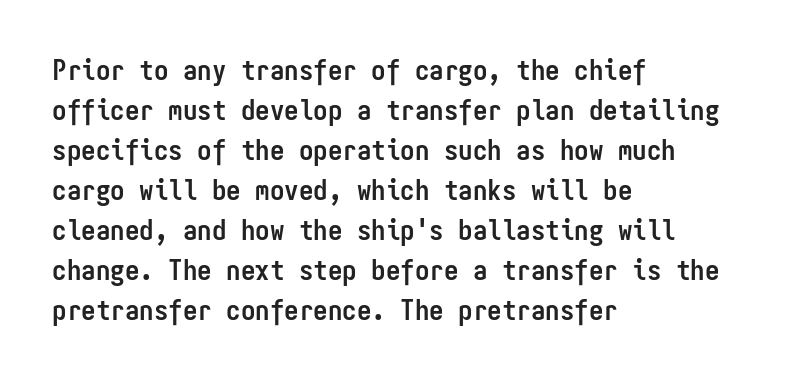
Q: Is the text bold? A: Yes.
Q: Is the text italic (slanted)? A: No, it is upright.
Q: Is the typeface a serif or a sans-serif typeface? A: Sans-serif.
Q: Is the text underlined? A: No.
Q: How is the paragraph aligned? A: Left-aligned.
Q: Is the spacing between letters normal or unusually wide? A: Normal.
Q: Is the spacing between lines tight, normal or loose? A: Normal.
Q: Width (condensed, normal, or wide)? A: Condensed.
Q: Stroke contrast? A: Low.
Q: x-height? A: Medium.
Q: Monospaced? A: Yes.
